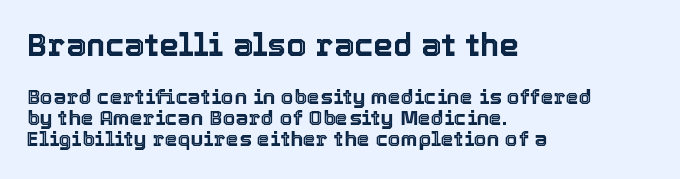
Reading down the block, your eye returns to a fixed left position each line. Does the leading feel generous? Not at all — it's pinched. Words appear dense and cohesive because spacing is normal. Clear beneath every line of the passage. Is there any slant? The stems are plumb. Here the designer chose a conventional face with non-uniform glyph widths.
